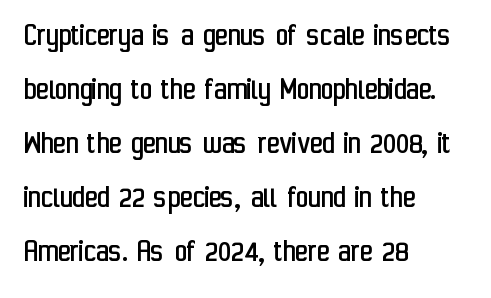
Q: Is the text bold? A: No.
Q: Is the text italic (slanted)? A: No, it is upright.
Q: Is the typeface a serif or a sans-serif typeface? A: Sans-serif.
Q: Is the text underlined? A: No.
Q: How is the paragraph aligned? A: Left-aligned.
Q: Is the spacing between letters normal or unusually wide? A: Normal.
Q: Is the spacing between lines tight, normal or loose? A: Normal.
Q: Width (condensed, normal, or wide)? A: Condensed.
Q: Stroke contrast? A: Low.
Q: x-height? A: Medium.
Q: Monospaced? A: No.
